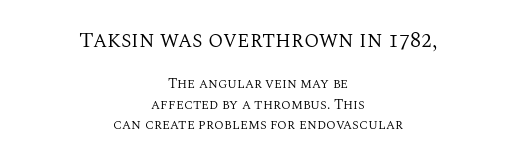
The image shows 22 px text type, upright; set centered, normal line spacing (1.47x), normal letter spacing, not underlined; the first (top) block is 1.57x larger.
